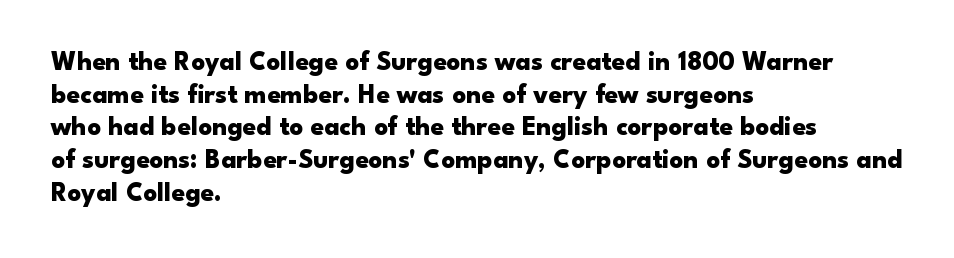
The glyphs are unaccompanied by any horizontal stroke below them. The passage shown is emphatically bold. The lettering holds an erect, upright posture throughout. Here the glyphs are tracked normally, forming tight word shapes.
